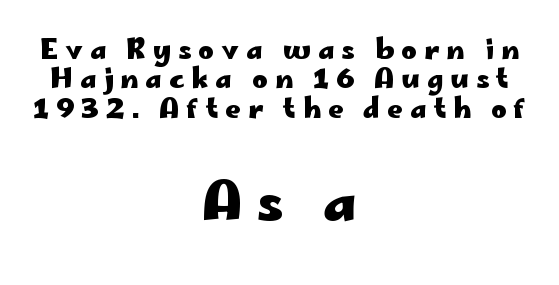
The image shows 54 px heavy, wide sans-serif type, upright; set centered, tight line spacing (1.09x), unusually wide letter spacing (+0.26 em), not underlined; the second (bottom) block is 2.0x larger; low stroke contrast and a small x-height.
